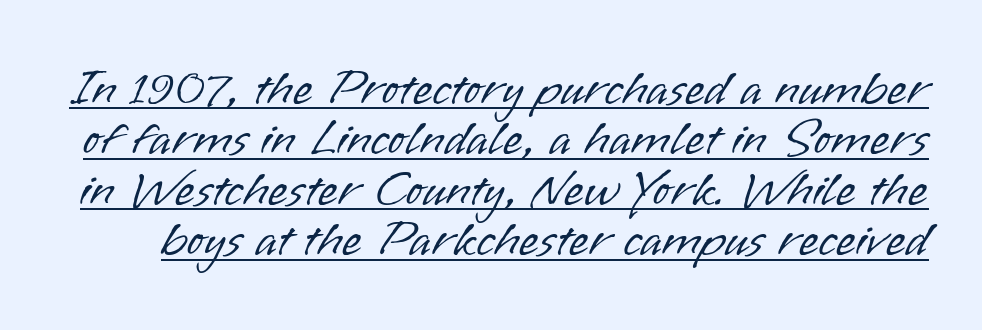
Successive baselines arrive quickly, one right under another. The face used here is rendered with its standard letterfit. The face used here is proportionally spaced, like ordinary book or web type. Underline: present.
